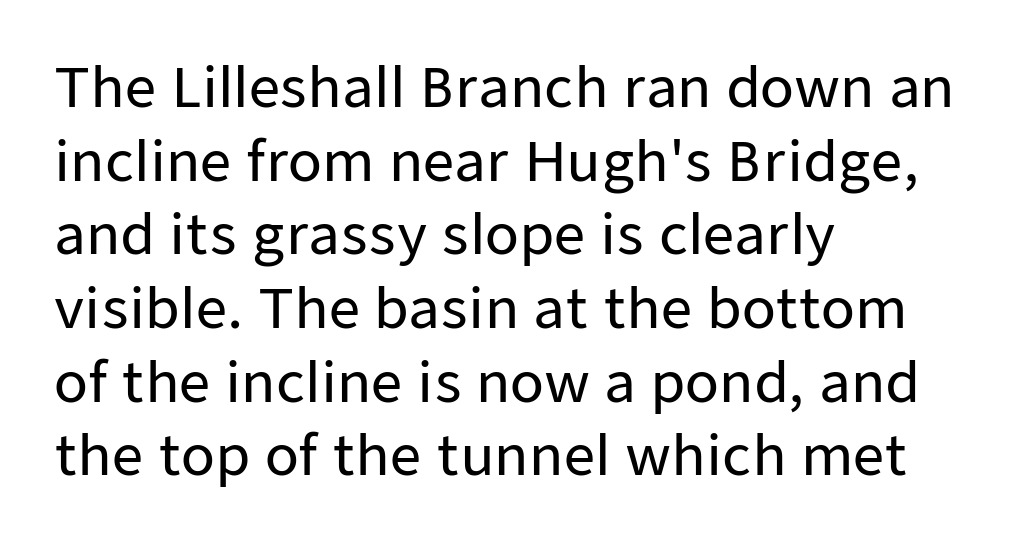
The image shows 55 px sans-serif type, upright; set left-aligned, normal line spacing (1.34x), normal letter spacing, not underlined; low stroke contrast and a medium x-height.
